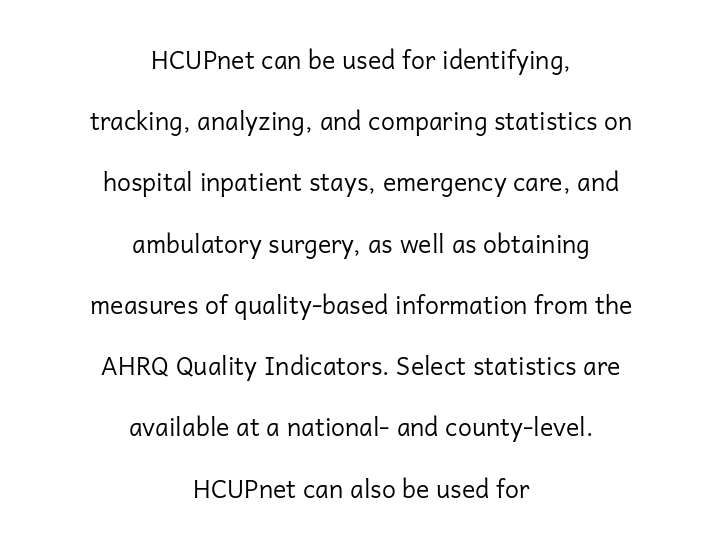
The letterforms sit at book weight or below. The face used here is rendered with its standard letterfit. Loosely led — the rows are spread out. If you drew a line through each stem, it would be perfectly vertical. The zone under the glyphs is completely vacant. The paragraph has two soft edges and a firm central axis.
